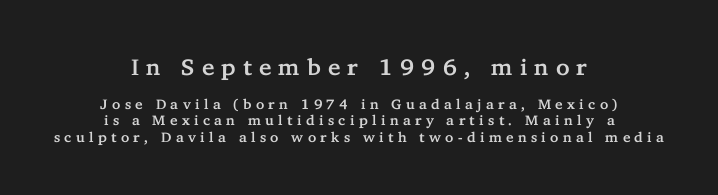
Q: Is the text italic (slanted)? A: No, it is upright.
Q: Is the text underlined? A: No.
Q: How is the paragraph aligned? A: Centered.
Q: Is the spacing between letters normal or unusually wide? A: Unusually wide.
Q: Which block of text is set in a larger size, the first (top) or the second (bottom)? A: The first (top) one.
